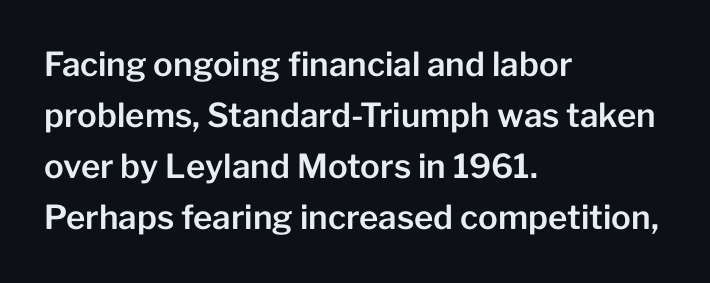
{"serif": "no", "italic": "no", "width": "normal", "stroke_contrast": "low", "x_height": "medium", "monospaced": "no", "underline": "no", "align": "left", "line_spacing": "normal", "line_spacing_ratio": 1.55, "letter_spacing": "normal", "letter_spacing_em": 0.0, "glyph_px": 33}
